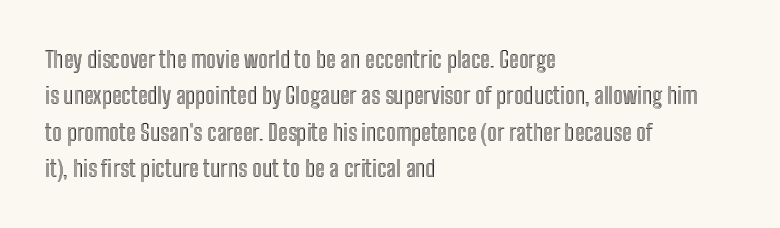
{"italic": "no", "underline": "no", "align": "left", "line_spacing": "normal", "line_spacing_ratio": 1.58, "letter_spacing": "normal", "letter_spacing_em": 0.0, "glyph_px": 23}
